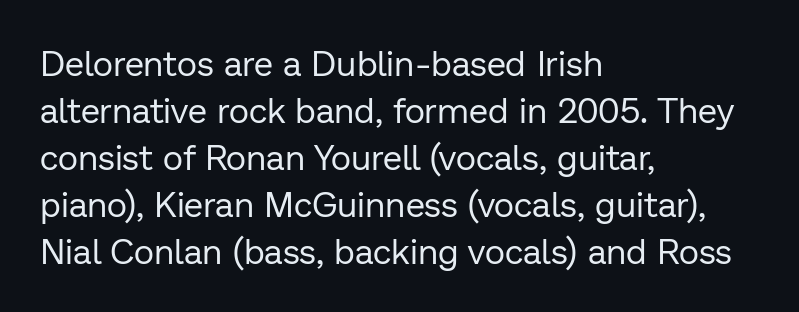
{"serif": "no", "italic": "no", "bold": "no", "weight": "regular", "width": "normal", "stroke_contrast": "low", "x_height": "medium", "monospaced": "no", "underline": "no", "align": "left", "line_spacing": "normal", "line_spacing_ratio": 1.34, "letter_spacing": "normal", "letter_spacing_em": 0.0, "glyph_px": 35}
